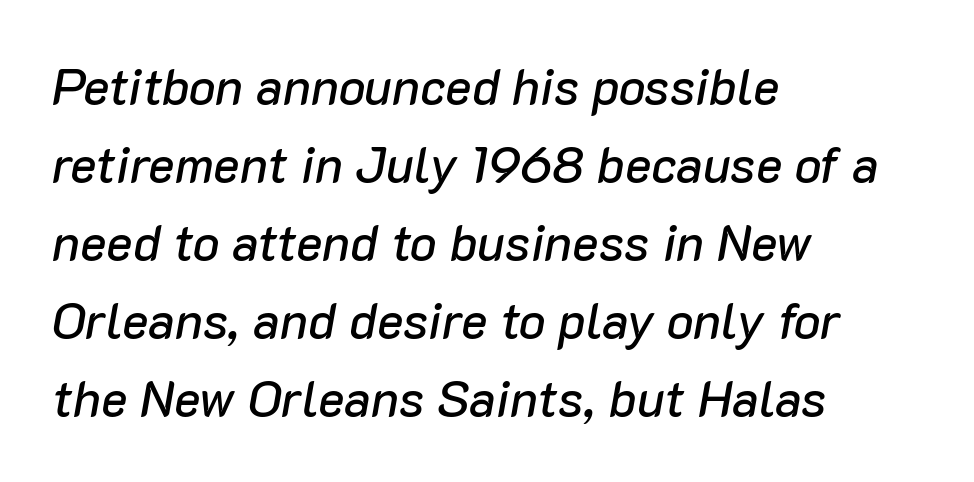
{"italic": "yes", "lean": "right", "slant_degrees": 10, "width": "normal", "stroke_contrast": "low", "x_height": "medium", "monospaced": "no", "underline": "no", "align": "left", "line_spacing": "normal", "line_spacing_ratio": 1.56, "letter_spacing": "normal", "letter_spacing_em": 0.0, "glyph_px": 50}
